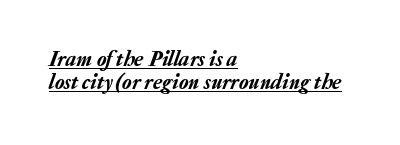
The image shows 22 px text type, italic (leaning right); set left-aligned, tight line spacing (1.06x), normal letter spacing, underlined.
